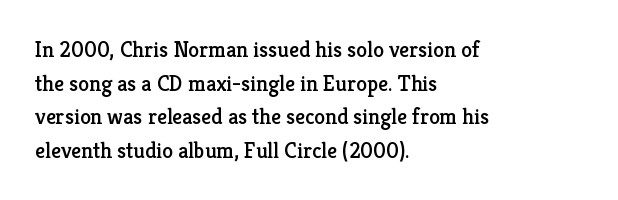
{"italic": "no", "underline": "no", "align": "left", "line_spacing": "normal", "line_spacing_ratio": 1.53, "letter_spacing": "normal", "letter_spacing_em": 0.0, "glyph_px": 22}
